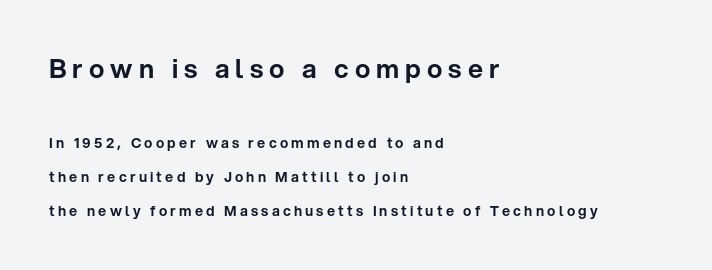
The image shows 26 px text type, upright; set left-aligned, loose line spacing (2.41x), unusually wide letter spacing (+0.23 em), not underlined; the first (top) block is 1.86x larger.
